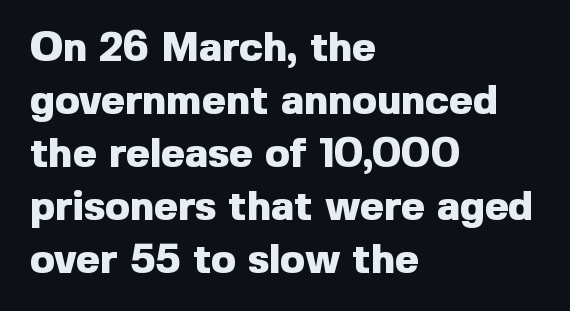
{"serif": "no", "italic": "no", "bold": "yes", "weight": "heavy", "width": "normal", "x_height": "medium", "monospaced": "no", "underline": "no", "align": "left", "line_spacing": "normal", "line_spacing_ratio": 1.29, "letter_spacing": "normal", "letter_spacing_em": 0.0, "glyph_px": 41}
